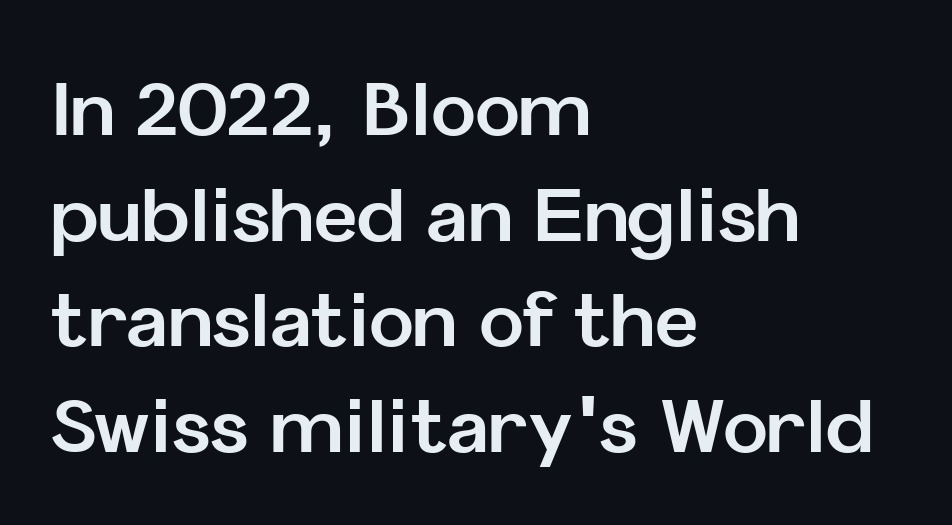
The image shows 75 px bold sans-serif type, upright; set left-aligned, normal line spacing (1.41x), normal letter spacing, not underlined; low stroke contrast and a medium x-height.
